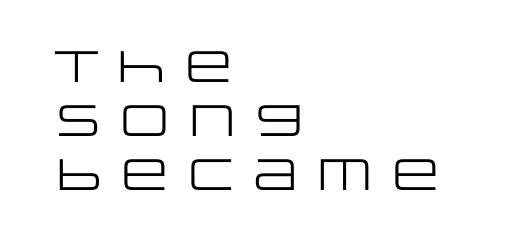
The image shows 44 px regular-weight, wide sans-serif type, upright; set left-aligned, line spacing 1.23x, normal letter spacing, not underlined; low stroke contrast and a large x-height.
